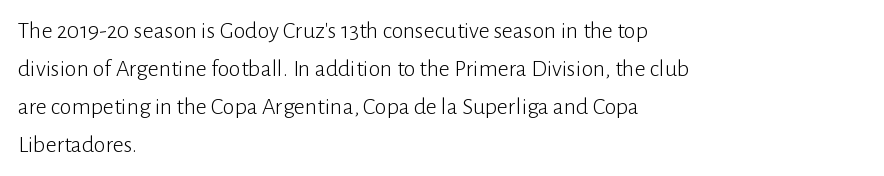
{"italic": "no", "bold": "no", "underline": "no", "align": "left", "line_spacing": "normal", "line_spacing_ratio": 1.59, "letter_spacing": "normal", "letter_spacing_em": 0.0, "glyph_px": 24}
